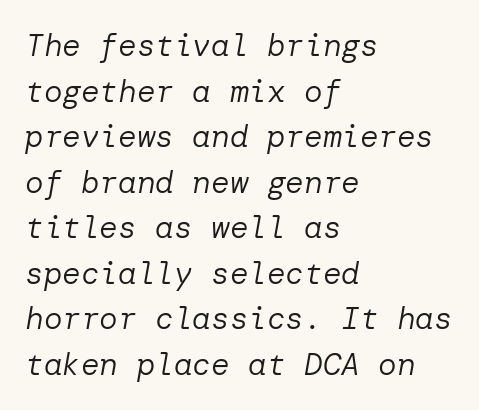
Words appear dense and cohesive because spacing is normal. Which margin do the lines hug? The left one — the right edge is uneven. Summary of weight: not heavy and not bold. Type without underlining. Looking at the ascenders, they clearly lean. The rendering uses a moderate line-height, typical for paragraphs.
